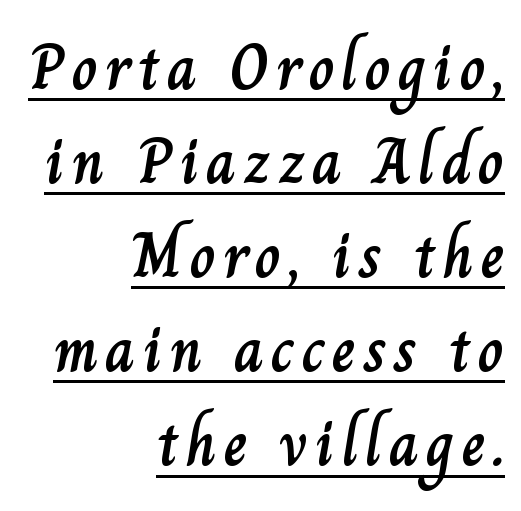
{"width": "normal", "stroke_contrast": "low", "x_height": "small", "monospaced": "no", "underline": "yes", "align": "right", "line_spacing": "normal", "line_spacing_ratio": 1.47, "glyph_px": 64}
